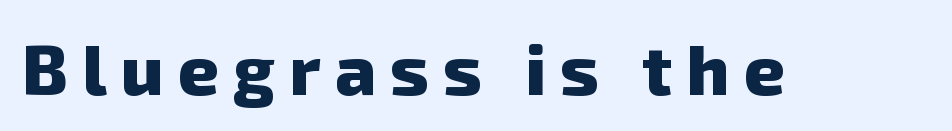
Quick note: underline off. The letterforms stand isolated, each surrounded by extra space. The rendering uses natural spacing where letterforms have individual widths. I'd call this a sans setting — the letters go barefoot. Strong, thick strokes mark this as bold type.
